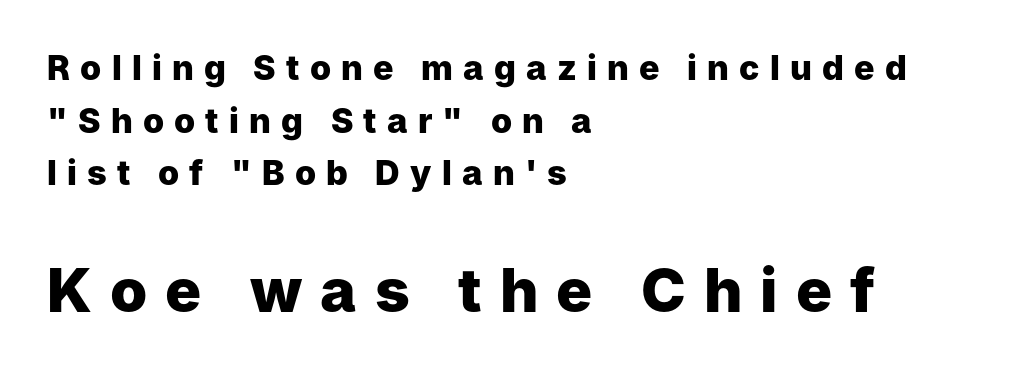
To sum up the face: it is a sans, with no serifs. The tracking reads as deliberately expanded to a designer's eye. The paragraph has a hard left edge and a soft right edge. Compared with typical paragraphs, the rows here are spaced about the same. As a designer I'd log this as weight 700, bold.
